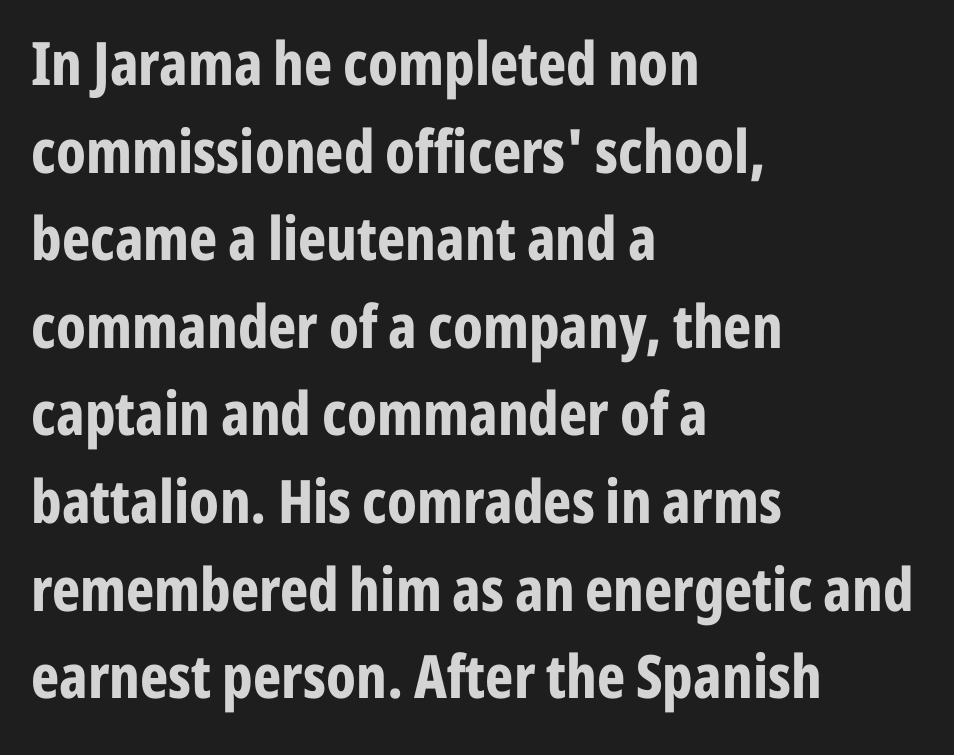
Q: Is the text bold? A: Yes.
Q: Is the text italic (slanted)? A: No, it is upright.
Q: Is the typeface a serif or a sans-serif typeface? A: Sans-serif.
Q: Is the text underlined? A: No.
Q: How is the paragraph aligned? A: Left-aligned.
Q: Is the spacing between letters normal or unusually wide? A: Normal.
Q: Is the spacing between lines tight, normal or loose? A: Normal.
Q: Width (condensed, normal, or wide)? A: Condensed.
Q: Stroke contrast? A: Low.
Q: x-height? A: Medium.
Q: Monospaced? A: No.
